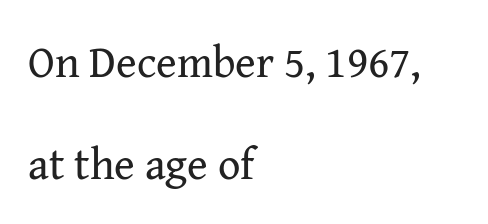
{"serif": "yes", "italic": "no", "bold": "no", "weight": "regular", "width": "normal", "stroke_contrast": "medium", "x_height": "medium", "monospaced": "no", "underline": "no", "align": "left", "line_spacing": "loose", "line_spacing_ratio": 2.31, "letter_spacing": "normal", "letter_spacing_em": 0.0, "glyph_px": 44}
